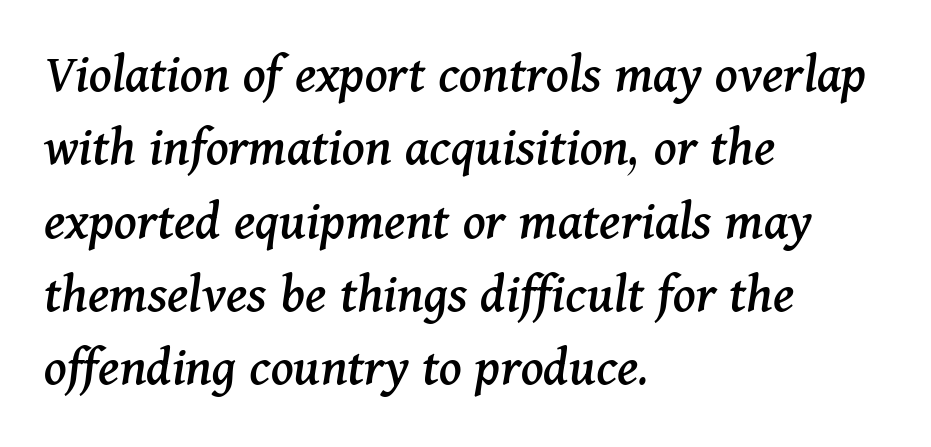
In terms of leading, this rendering sits right in the middle. Notice how the stems are inclined rather than vertical — that's the hallmark of italics. Teacher's note: observe the even left margin — that is flush-left alignment. You could not count columns in this text — the font is proportionally spaced. Unlike a clean sans, this face finishes its strokes with serifs.
